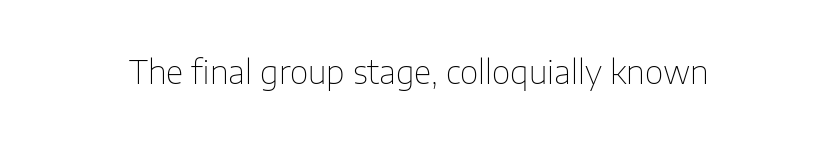
{"serif": "no", "italic": "no", "bold": "no", "weight": "thin", "width": "normal", "stroke_contrast": "low", "x_height": "medium", "monospaced": "no", "underline": "no", "letter_spacing": "normal", "letter_spacing_em": 0.0, "glyph_px": 32}
